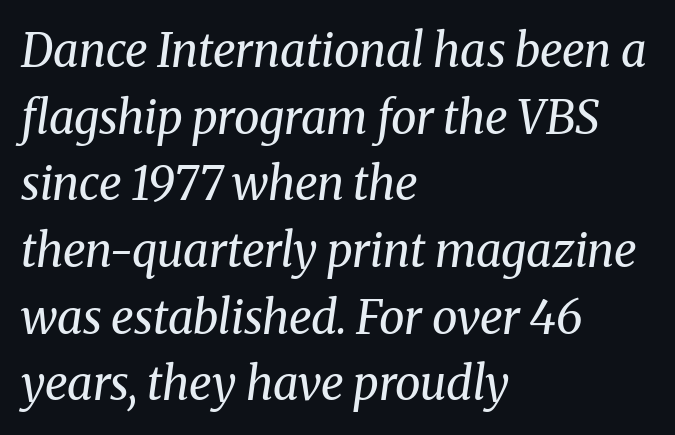
Look at the bottom of the vertical strokes: they flare into serifs here. Notice how descenders clear the ascenders below comfortably — that's standard leading. The typesetting does not lean heavy: it is not bold. The passage shown is typed in a proportional face where columns would drift.
